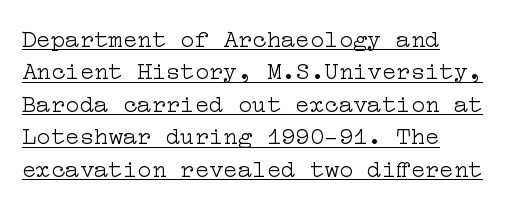
Q: Is the text bold? A: No.
Q: Is the text italic (slanted)? A: No, it is upright.
Q: Is the text underlined? A: Yes.
Q: How is the paragraph aligned? A: Left-aligned.
Q: Is the spacing between letters normal or unusually wide? A: Normal.
Q: Is the spacing between lines tight, normal or loose? A: Normal.
